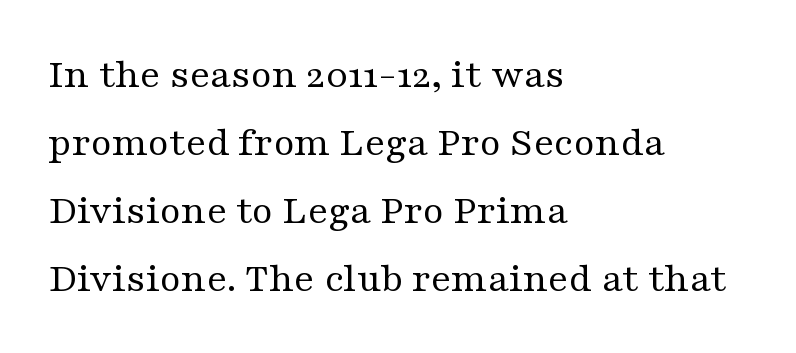
{"serif": "yes", "italic": "no", "bold": "no", "weight": "regular", "width": "wide", "stroke_contrast": "medium", "x_height": "medium", "monospaced": "no", "underline": "no", "align": "left", "line_spacing": "normal", "line_spacing_ratio": 1.58, "letter_spacing": "normal", "letter_spacing_em": 0.0, "glyph_px": 43}
